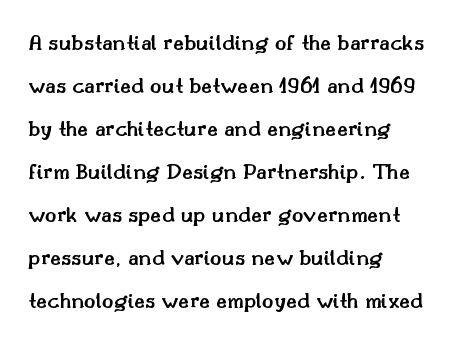
The font is running at a semibold setting, under full bold. Decoration check: the copy has no underline. Letter spacing: default. Does the copy run flush right? No — it runs flush left.
